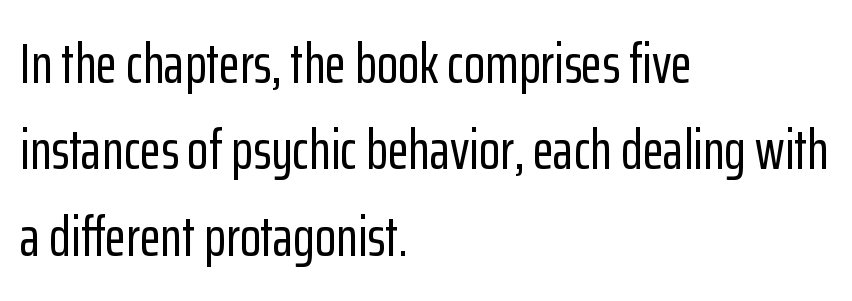
Q: Is the text italic (slanted)? A: No, it is upright.
Q: Is the typeface a serif or a sans-serif typeface? A: Sans-serif.
Q: Is the text underlined? A: No.
Q: How is the paragraph aligned? A: Left-aligned.
Q: Is the spacing between letters normal or unusually wide? A: Normal.
Q: Is the spacing between lines tight, normal or loose? A: Normal.
Q: Width (condensed, normal, or wide)? A: Condensed.
Q: Stroke contrast? A: Low.
Q: x-height? A: Medium.
Q: Monospaced? A: No.
